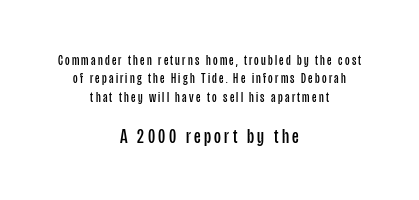
Leftover space on each line is divided equally before and after the words. Line spacing here is normal. Unmarked baselines from the first word to the last. You can tell it's not italic because the verticals are truly vertical.
